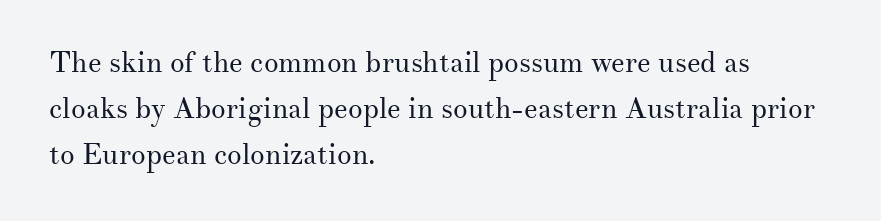
The image shows 29 px regular-weight serif type, upright; set left-aligned, normal line spacing (1.59x), normal letter spacing, not underlined; medium stroke contrast and a small x-height.
